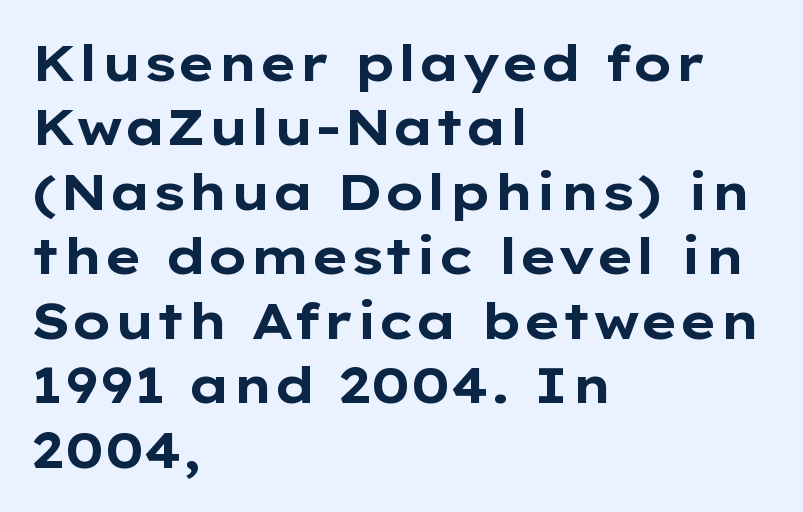
The image shows 50 px bold, wide sans-serif type, upright; set left-aligned, normal line spacing (1.29x), normal letter spacing, not underlined; low stroke contrast and a medium x-height.
